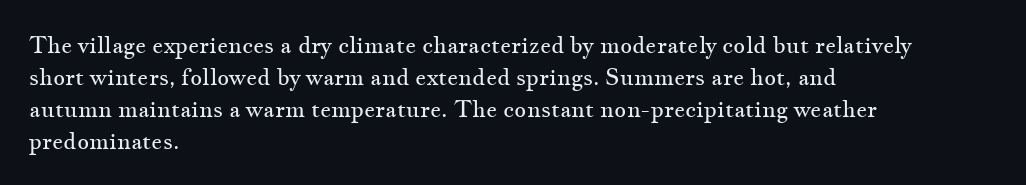
Caption: standard tracking, unaltered. Does the leading feel generous? No, just average. The lines are quadded left. Check the space under the baseline: it is left empty.
